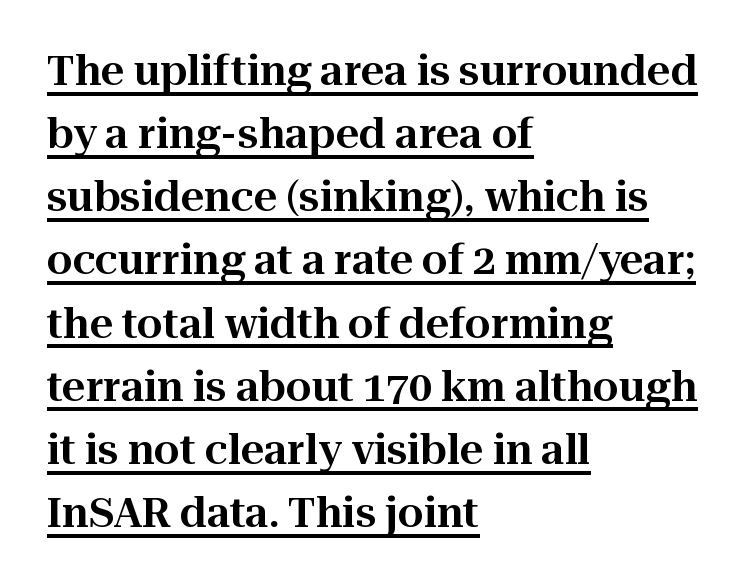
The image shows 41 px serif type, upright; set left-aligned, normal line spacing (1.54x), normal letter spacing, underlined; high stroke contrast and a medium x-height.
